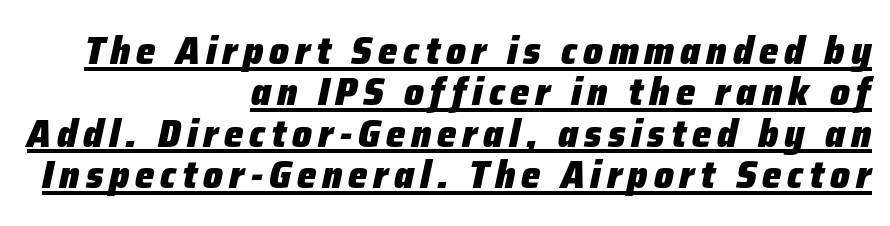
The image shows 39 px heavy type, italic (leaning right); set right-aligned, tight line spacing (1.06x), underlined; low stroke contrast and a medium x-height.
